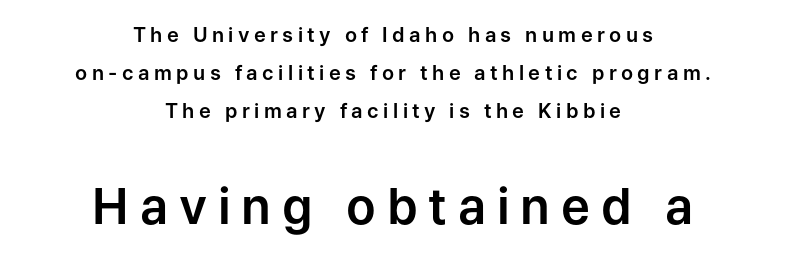
{"serif": "no", "italic": "no", "width": "normal", "stroke_contrast": "low", "x_height": "medium", "monospaced": "no", "underline": "no", "align": "center", "line_spacing": "loose", "line_spacing_ratio": 1.91, "letter_spacing": "wide", "letter_spacing_em": 0.22, "larger_block": "second", "size_ratio": 2.45, "glyph_px": 49}
